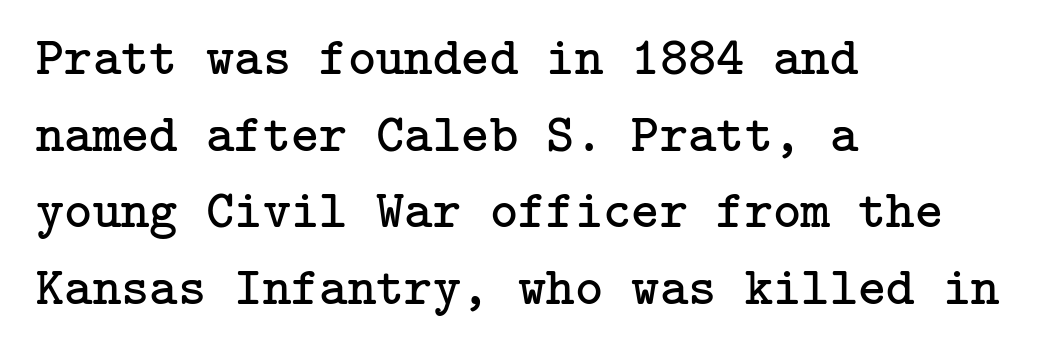
Counters stay open thanks to moderate or lighter strokes. Are there feet on the stems? There are — it's a serif. How are the letters spaced? Ordinarily, with no added tracking. If you drew a ruler down the left edge, every line would touch it. Check under the words: just untouched page. Nope, not italic — everything's standing straight.
